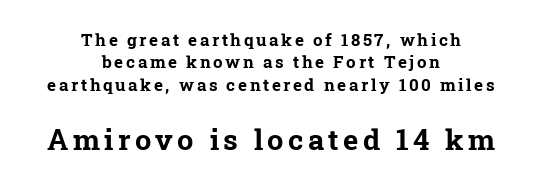
Is this a sans? No — the strokes have serifs. Summary of vertical rhythm: regular, with standard interline spacing. The face used here has the dense, thick strokes of a bold. Teacher's note: observe the equal gaps on both sides — that is centered alignment. Think of a printed novel: that variable character pitch is what you see here. The space beneath each line is pristine and unruled.
